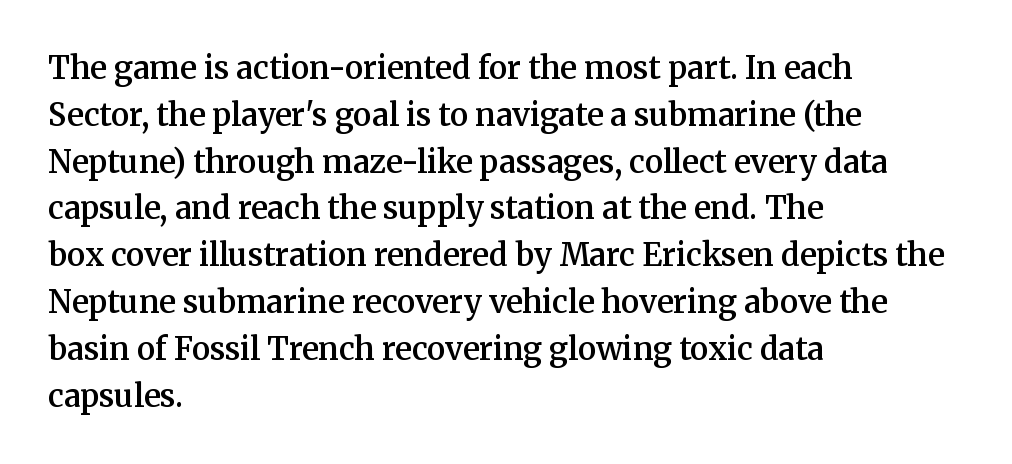
{"serif": "yes", "italic": "no", "bold": "semi", "weight": "semibold", "width": "normal", "stroke_contrast": "medium", "x_height": "medium", "monospaced": "no", "underline": "no", "align": "left", "line_spacing": "normal", "line_spacing_ratio": 1.51, "letter_spacing": "normal", "letter_spacing_em": 0.0, "glyph_px": 31}
